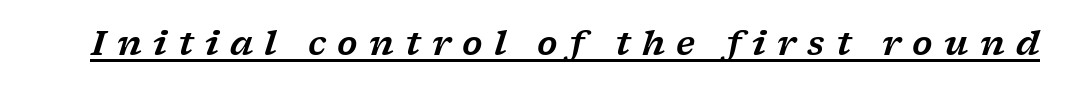
Q: Is the text italic (slanted)? A: Yes, it leans right by about 17 degrees.
Q: Is the typeface a serif or a sans-serif typeface? A: Serif.
Q: Is the text underlined? A: Yes.
Q: Is the spacing between letters normal or unusually wide? A: Unusually wide.
Q: Width (condensed, normal, or wide)? A: Wide.
Q: Stroke contrast? A: Low.
Q: x-height? A: Medium.
Q: Monospaced? A: No.
